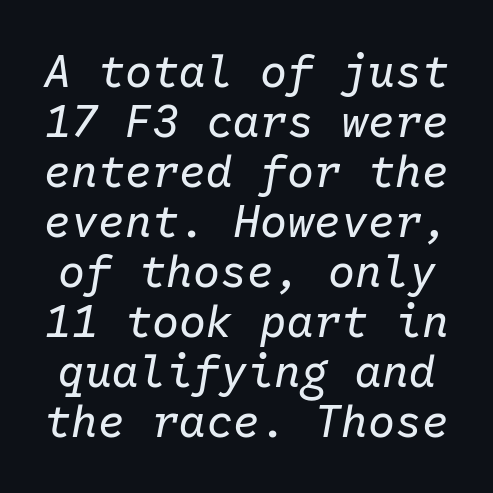
The image shows 45 px regular-weight type, italic (leaning right), monospaced; set tight line spacing (1.11x), normal letter spacing, not underlined; low stroke contrast and a medium x-height.
